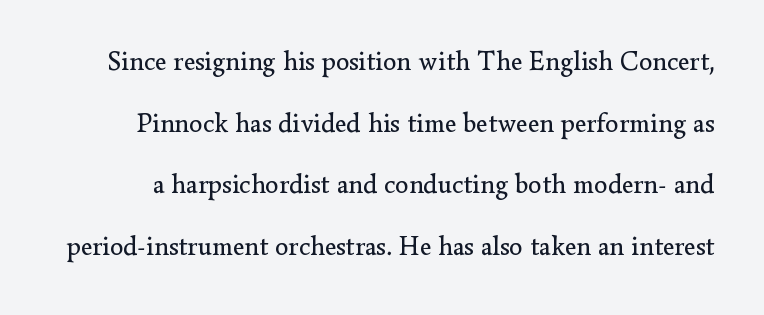
Q: Is the text bold? A: No.
Q: Is the text italic (slanted)? A: No, it is upright.
Q: Is the text underlined? A: No.
Q: Is the spacing between letters normal or unusually wide? A: Normal.
Q: Is the spacing between lines tight, normal or loose? A: Loose.
